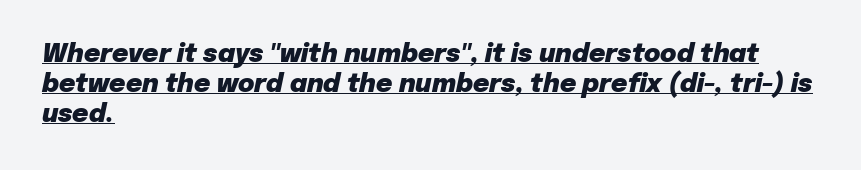
Q: Is the text bold? A: Yes.
Q: Is the text italic (slanted)? A: Yes, it leans right by about 12 degrees.
Q: Is the text underlined? A: Yes.
Q: How is the paragraph aligned? A: Left-aligned.
Q: Is the spacing between letters normal or unusually wide? A: Normal.
